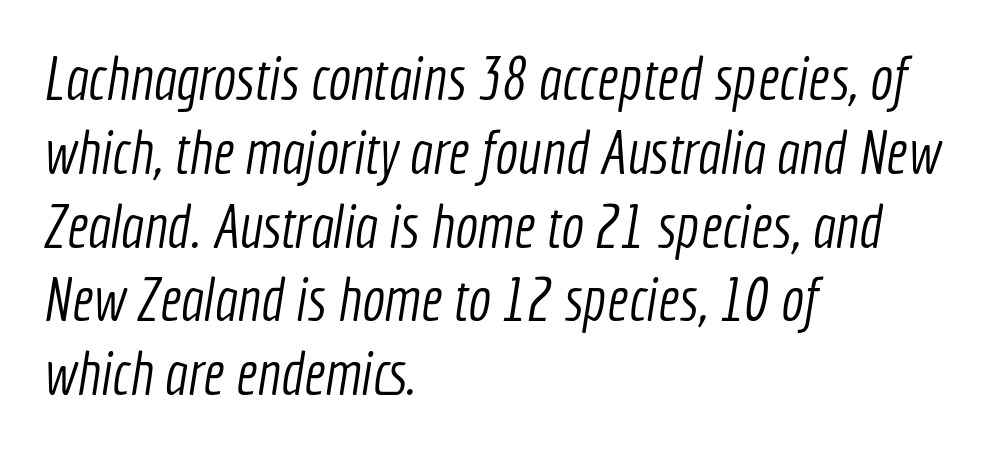
{"serif": "no", "bold": "no", "weight": "light", "width": "condensed", "x_height": "medium", "monospaced": "no", "underline": "no", "align": "left", "line_spacing_ratio": 1.21, "letter_spacing": "normal", "letter_spacing_em": 0.0, "glyph_px": 61}
